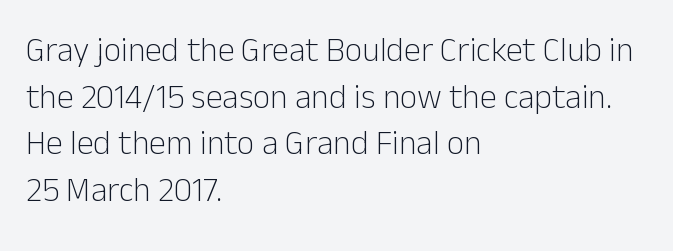
Q: Is the text bold? A: No.
Q: Is the text italic (slanted)? A: No, it is upright.
Q: Is the typeface a serif or a sans-serif typeface? A: Sans-serif.
Q: Is the text underlined? A: No.
Q: How is the paragraph aligned? A: Left-aligned.
Q: Is the spacing between letters normal or unusually wide? A: Normal.
Q: Is the spacing between lines tight, normal or loose? A: Normal.
Q: Width (condensed, normal, or wide)? A: Normal.
Q: Stroke contrast? A: Low.
Q: x-height? A: Medium.
Q: Monospaced? A: No.
